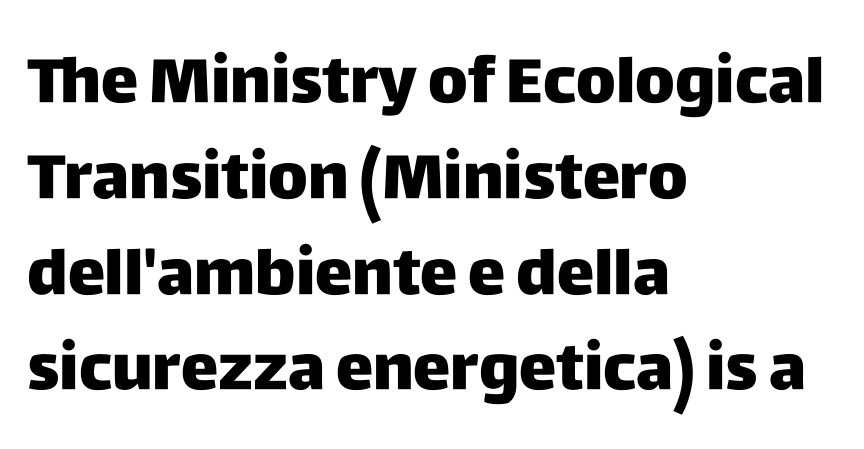
All the whitespace from short lines collects on the right. No extra tracking has been applied to these lines. These lines are rendered in a variable-pitch font. Upright lettering throughout. This sample uses a sans-serif face.
